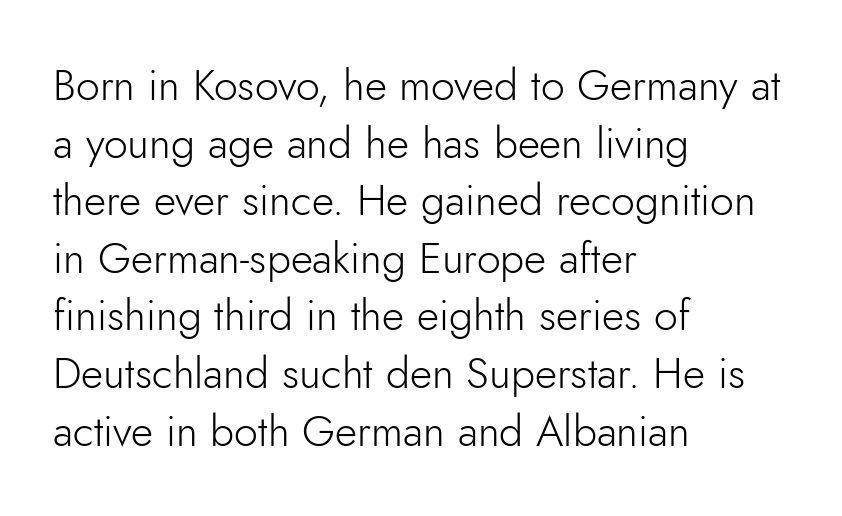
The image shows 43 px light sans-serif type, upright; set left-aligned, normal line spacing (1.34x), normal letter spacing, not underlined; low stroke contrast and a small x-height.
